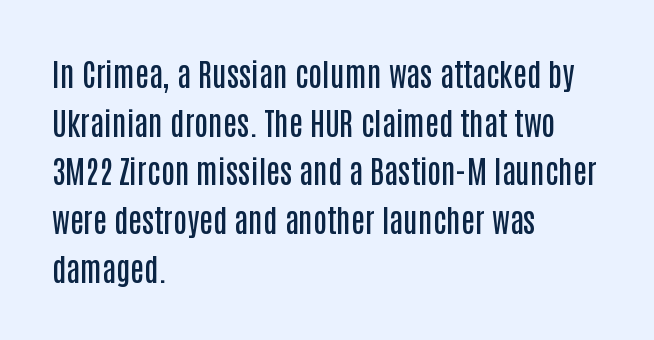
The image shows 31 px semibold, condensed sans-serif type, upright; set left-aligned, normal line spacing (1.57x), normal letter spacing, not underlined; low stroke contrast and a large x-height.
